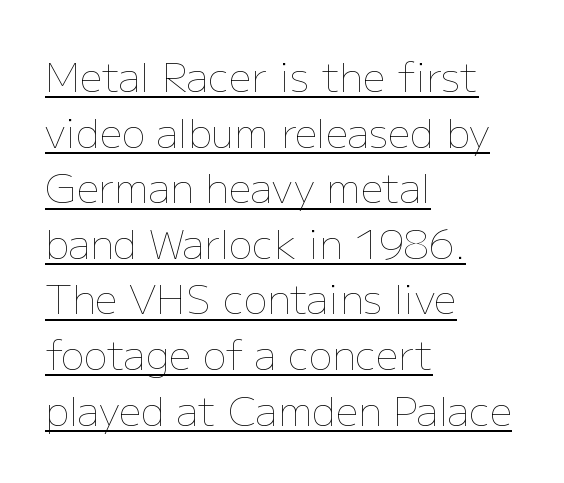
{"italic": "no", "bold": "no", "weight": "thin", "width": "normal", "stroke_contrast": "low", "x_height": "medium", "monospaced": "no", "underline": "yes", "align": "left", "line_spacing": "normal", "line_spacing_ratio": 1.39, "letter_spacing": "normal", "letter_spacing_em": 0.0, "glyph_px": 40}
